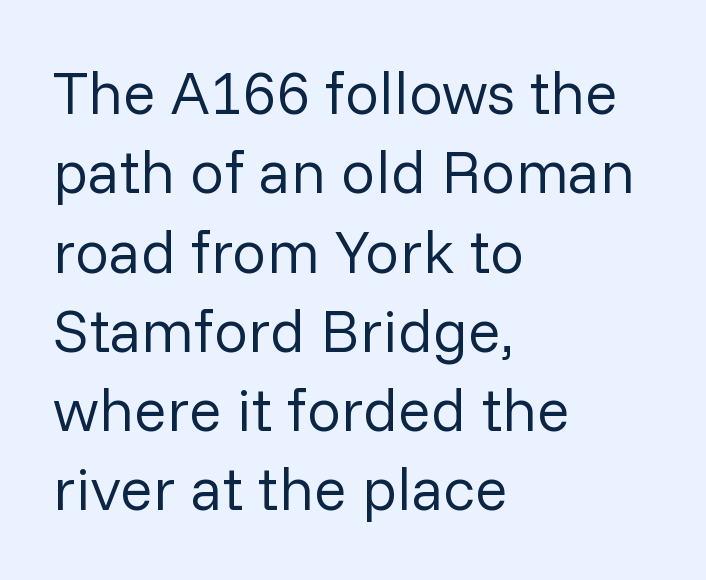
Q: Is the text bold? A: No.
Q: Is the text italic (slanted)? A: No, it is upright.
Q: Is the typeface a serif or a sans-serif typeface? A: Sans-serif.
Q: Is the text underlined? A: No.
Q: How is the paragraph aligned? A: Left-aligned.
Q: Is the spacing between letters normal or unusually wide? A: Normal.
Q: Is the spacing between lines tight, normal or loose? A: Normal.
Q: Width (condensed, normal, or wide)? A: Normal.
Q: Stroke contrast? A: Low.
Q: x-height? A: Medium.
Q: Monospaced? A: No.
